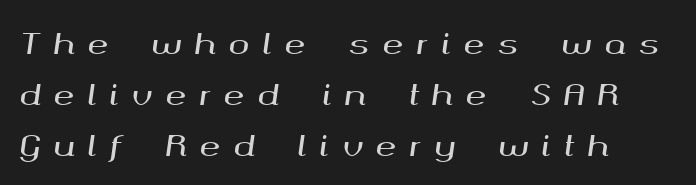
The rendering inserts visible extra space after every character. Every character sits at an angle, as italics do. Any mark beneath the type? The region is blank. A typesetter would call this proportional, since set widths differ per character. Line starts are locked; line ends wander.
